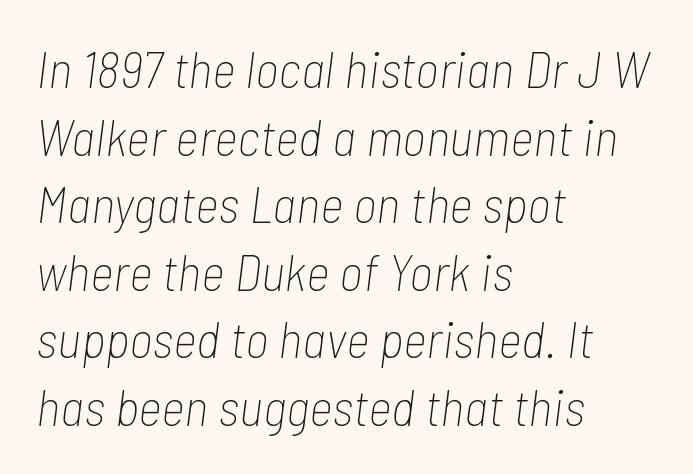
Tall strokes in this sample are angled rather than plumb. The passage shown is not bold in any degree. Layout note: lines flush left. In terms of letterspacing, this is plain default setting. Spacing verdict: proportional, widths tailored to each character.
